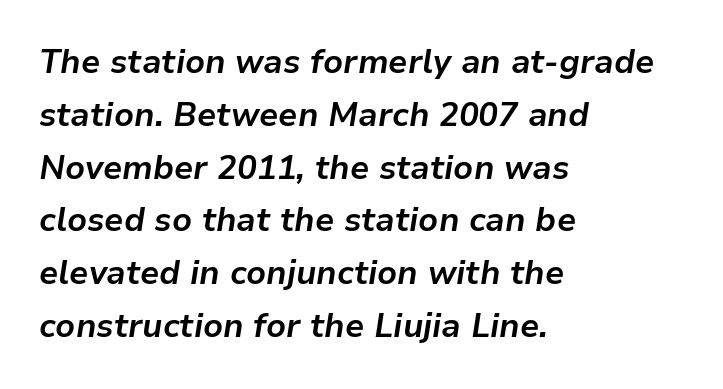
Q: Is the text bold? A: Yes.
Q: Is the text italic (slanted)? A: Yes, it leans right by about 9 degrees.
Q: Is the text underlined? A: No.
Q: How is the paragraph aligned? A: Left-aligned.
Q: Is the spacing between letters normal or unusually wide? A: Normal.
Q: Is the spacing between lines tight, normal or loose? A: Normal.
Q: Width (condensed, normal, or wide)? A: Normal.
Q: Stroke contrast? A: Low.
Q: x-height? A: Medium.
Q: Monospaced? A: No.
